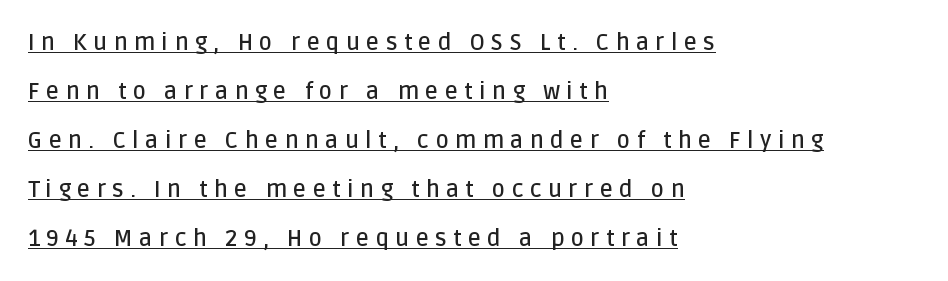
Glyph-to-glyph distance is far greater than everyday printed text. These characters rest on top of a visible drawn line. Compared with typical paragraphs, the rows here are farther apart. Each glyph is drawn with semibold strokes, heavier than normal yet not fully bold. Posture: upright roman. The paragraph has a hard left edge and a soft right edge.
